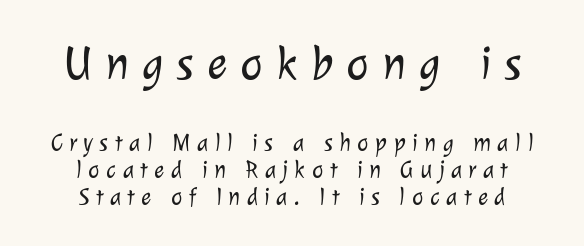
The image shows 48 px light sans-serif type; set centered, tight line spacing (1.13x), unusually wide letter spacing (+0.27 em), not underlined; the first (top) block is 2.0x larger; low stroke contrast and a medium x-height.
